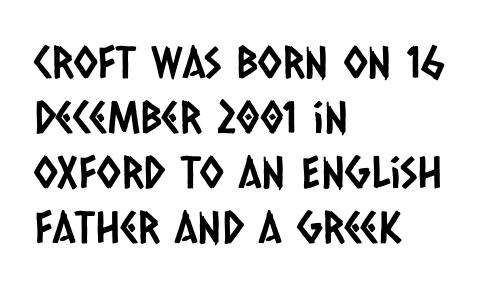
{"serif": "no", "width": "condensed", "stroke_contrast": "low", "x_height": "large", "monospaced": "no", "underline": "no", "align": "left", "line_spacing": "normal", "line_spacing_ratio": 1.25, "letter_spacing": "normal", "letter_spacing_em": 0.0, "glyph_px": 44}
